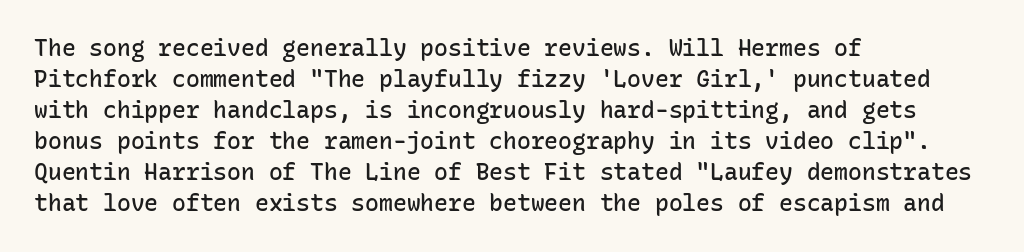
A bare baseline throughout the passage. The gaps between neighbouring characters are ordinary and unremarkable. These lines were composed using upright roman letters. Honestly, the row spacing looks completely unremarkable. In terms of weight, the rendering is demibold, just under bold. The typesetter chose a ragged-right arrangement here.
